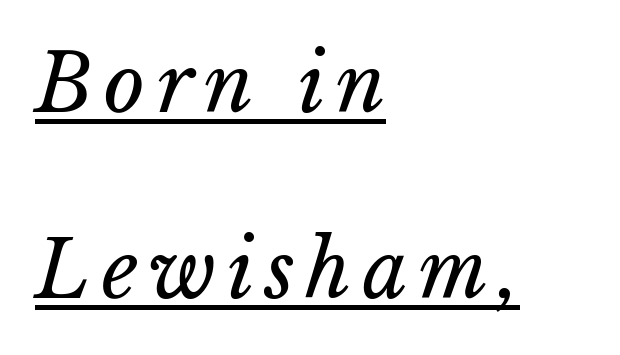
The image shows 79 px regular-weight type, italic (leaning right); set left-aligned, loose line spacing (2.35x), underlined; low stroke contrast and a medium x-height.
